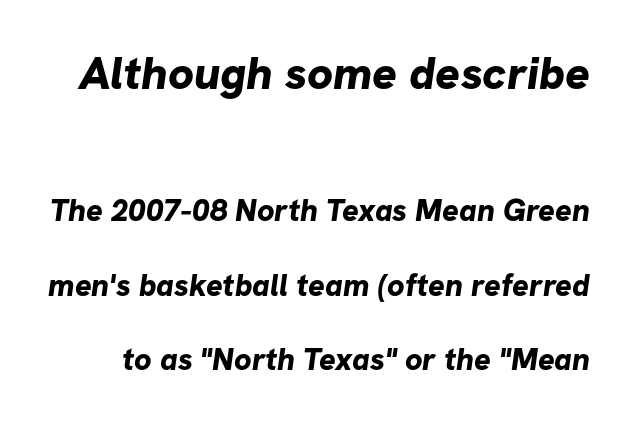
The characters look thick and weighty, a clear bold. The rendering uses natural spacing where letterforms have individual widths. Check where the strokes stop: nothing finishes them off — pure sans. The first block has been scaled up relative to the second.
